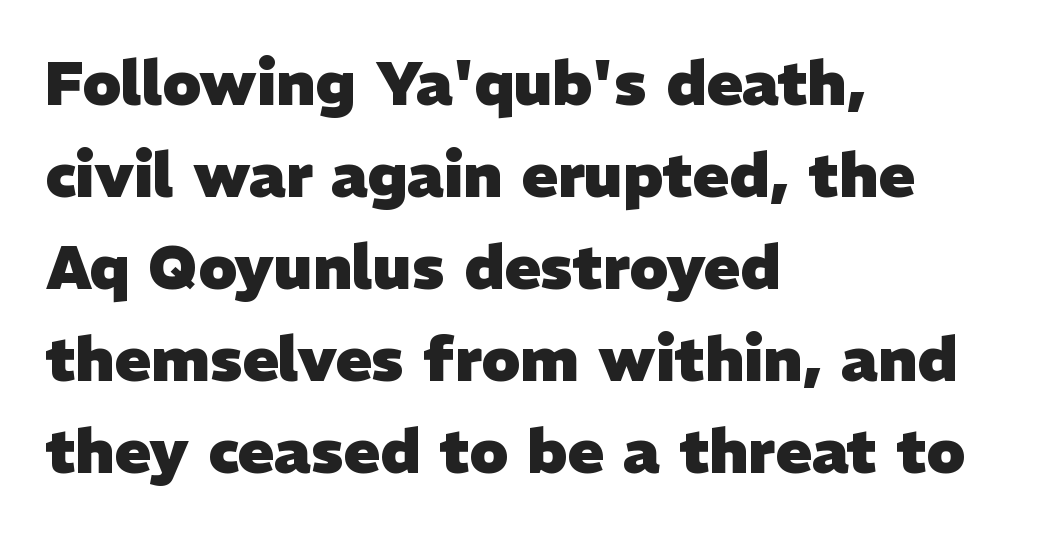
Leading matches the norm, producing a regular column. This rendering features lettering with no underline. Serifs: no, the terminals of the letterforms are clean. Short and long lines alike share a common starting point at left. Plenty of ink on the page — the face is bold. Short note: letters normally spaced.
